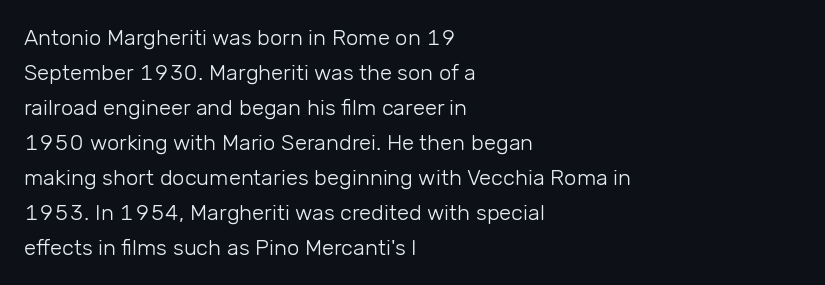
{"italic": "no", "bold": "no", "underline": "no", "align": "left", "line_spacing": "normal", "line_spacing_ratio": 1.59, "letter_spacing": "normal", "letter_spacing_em": 0.0, "glyph_px": 22}
